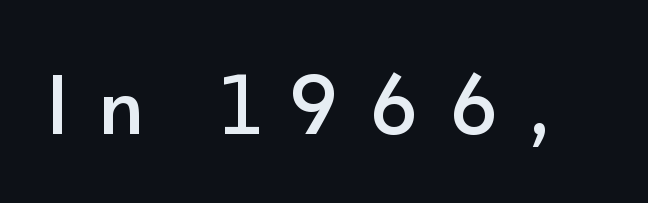
The passage shown is not underscored anywhere. The glyphs in this specimen are sans serif. These lines have a slow, spaced-out rhythm from letter to letter. Posture: vertical.
